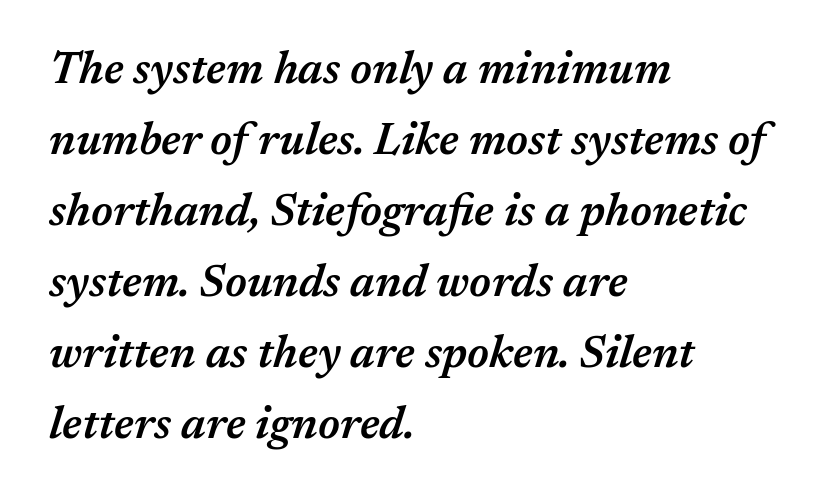
Is this a fixed-width face? No — the glyphs have proportional, varying widths. Rule under the text: the space is simply empty. These lines were composed using italics. Letter spacing: default.
